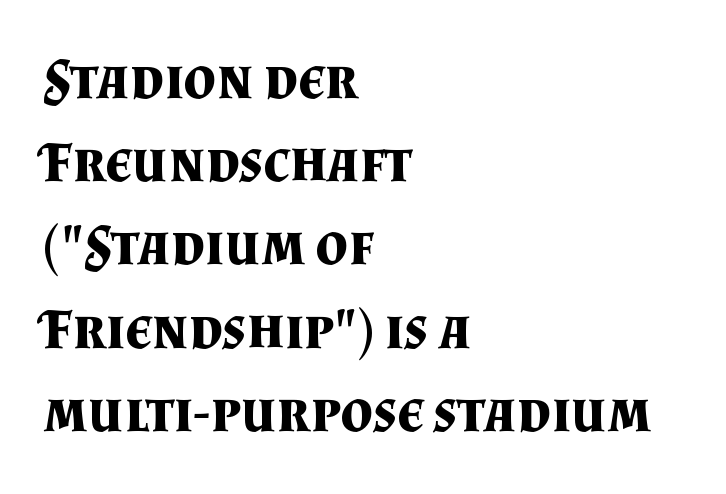
Compared with typical body copy, the letter spacing here is the same. Bold? Absolutely — the strokes are thick and heavy. The space directly below the letters is spotless. This sample uses a serif face. The rendering uses natural spacing where letterforms have individual widths.
